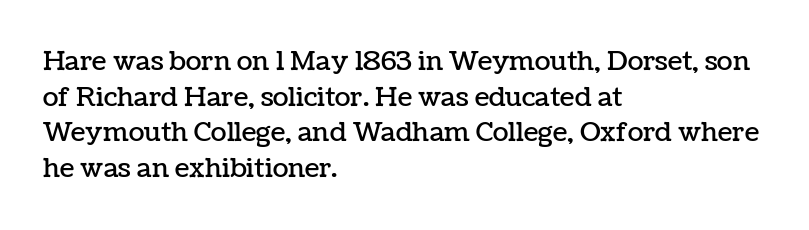
Q: Is the text italic (slanted)? A: No, it is upright.
Q: Is the text underlined? A: No.
Q: How is the paragraph aligned? A: Left-aligned.
Q: Is the spacing between letters normal or unusually wide? A: Normal.
Q: Is the spacing between lines tight, normal or loose? A: Normal.
